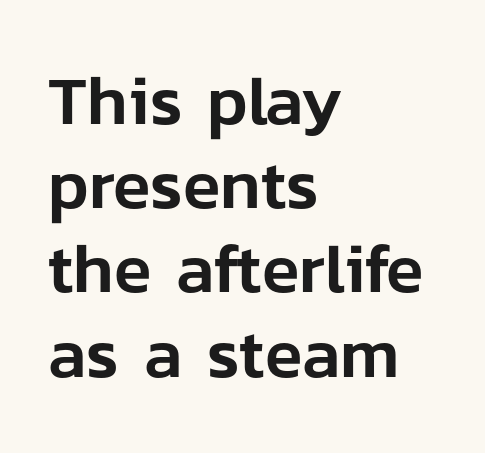
{"serif": "no", "italic": "no", "width": "normal", "stroke_contrast": "low", "x_height": "medium", "monospaced": "no", "underline": "no", "align": "left", "line_spacing_ratio": 1.22, "letter_spacing": "normal", "letter_spacing_em": 0.0, "glyph_px": 69}
